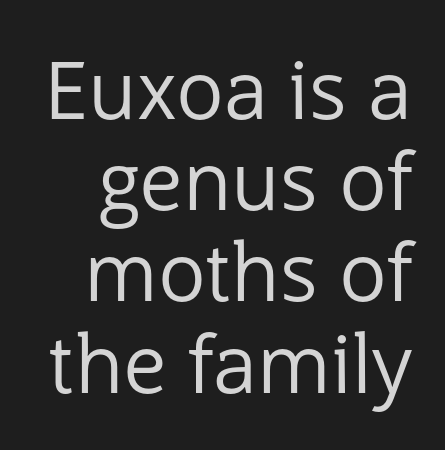
{"serif": "no", "italic": "no", "bold": "no", "weight": "regular", "width": "normal", "stroke_contrast": "low", "x_height": "medium", "monospaced": "no", "underline": "no", "line_spacing": "tight", "line_spacing_ratio": 1.14, "letter_spacing": "normal", "letter_spacing_em": 0.0, "glyph_px": 80}
